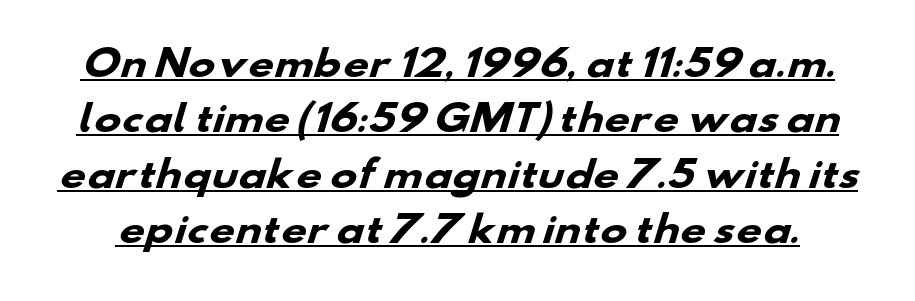
The image shows 36 px heavy, wide sans-serif type; set normal line spacing (1.54x), normal letter spacing, underlined; low stroke contrast and a small x-height.
